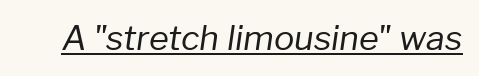
{"italic": "yes", "lean": "right", "slant_degrees": 8, "bold": "no", "weight": "regular", "width": "normal", "stroke_contrast": "low", "x_height": "medium", "monospaced": "no", "underline": "yes", "letter_spacing": "normal", "letter_spacing_em": 0.0, "glyph_px": 34}
